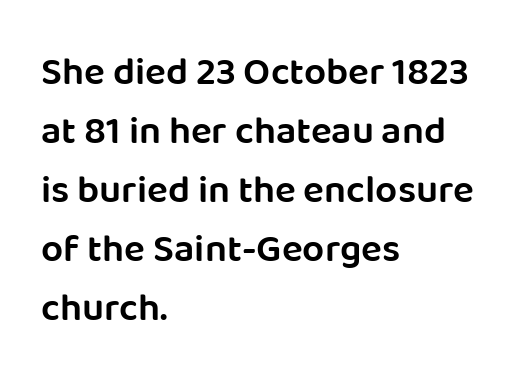
Words appear dense and cohesive because spacing is normal. The typography opts for an upright posture over an oblique one. The rendering uses a moderate line-height, typical for paragraphs. The font family rendered here belongs to the sans-serif group. Decoration check: the copy has no underline.
